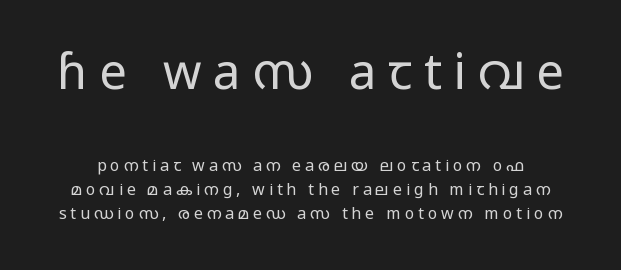
Q: Is the text bold? A: No.
Q: Is the text italic (slanted)? A: No, it is upright.
Q: Is the typeface a serif or a sans-serif typeface? A: Sans-serif.
Q: Is the text underlined? A: No.
Q: Is the spacing between letters normal or unusually wide? A: Unusually wide.
Q: Is the spacing between lines tight, normal or loose? A: Normal.
Q: Which block of text is set in a larger size, the first (top) or the second (bottom)? A: The first (top) one.
Q: Width (condensed, normal, or wide)? A: Wide.
Q: Stroke contrast? A: Low.
Q: x-height? A: Medium.
Q: Monospaced? A: No.
